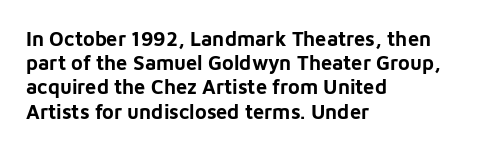
Descenders hang freely into open space. The paragraph has a hard left edge and a soft right edge. It's the straight-up-and-down kind of type. Observe the ordinary spacing: letters are neighbours, not strangers. Weight check: bold — yes, fully.
